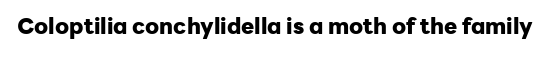
The image shows 22 px bold type, upright; set normal letter spacing, not underlined.
